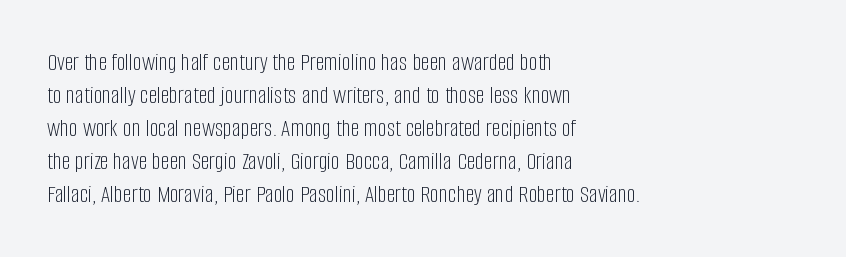
{"italic": "no", "bold": "no", "underline": "no", "align": "left", "line_spacing": "normal", "line_spacing_ratio": 1.32, "letter_spacing": "normal", "letter_spacing_em": 0.0, "glyph_px": 25}
